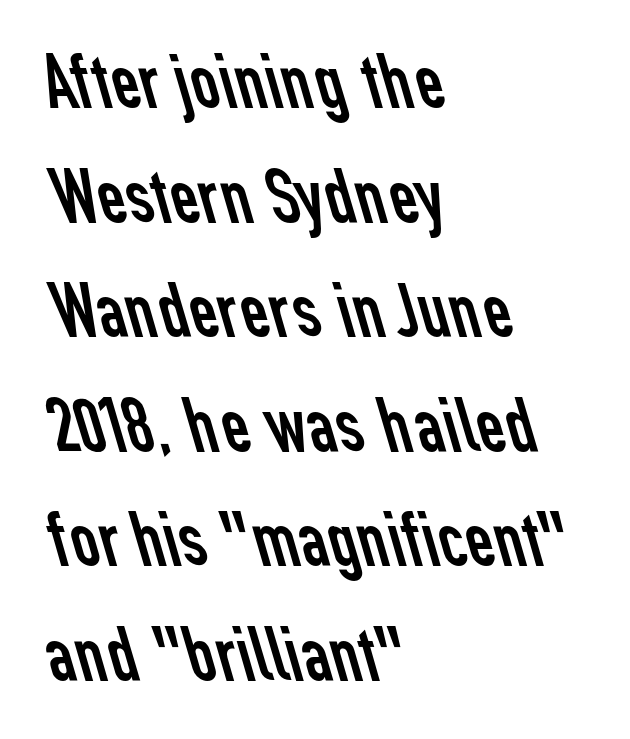
The image shows 79 px regular-weight sans-serif type; set left-aligned, normal line spacing (1.45x), normal letter spacing, not underlined; low stroke contrast and a medium x-height.
